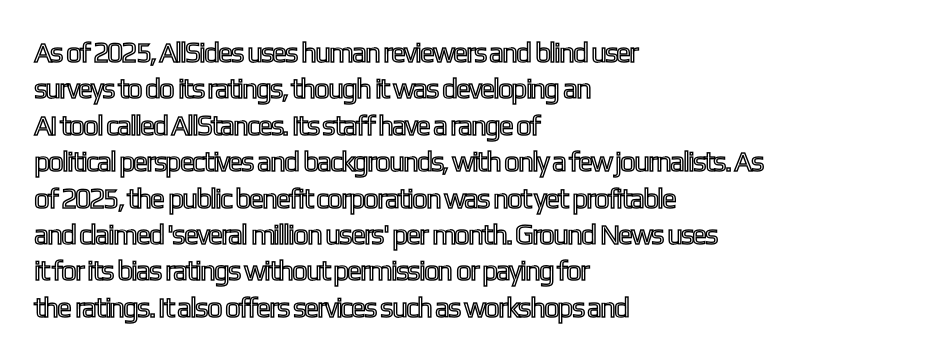
Q: Is the text italic (slanted)? A: No, it is upright.
Q: Is the text underlined? A: No.
Q: How is the paragraph aligned? A: Left-aligned.
Q: Is the spacing between letters normal or unusually wide? A: Normal.
Q: Is the spacing between lines tight, normal or loose? A: Normal.
Q: Width (condensed, normal, or wide)? A: Condensed.
Q: x-height? A: Medium.
Q: Monospaced? A: No.
